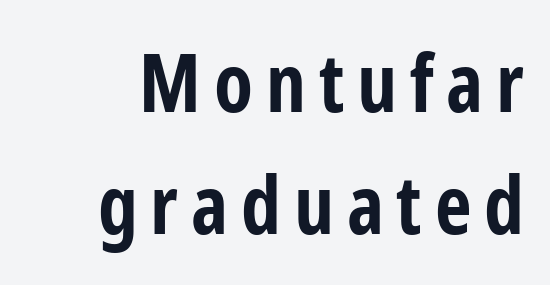
Unlike a traditional serif, this face leaves its strokes unadorned. On the weight axis this lands at bold, roughly 700. The passage shown is typed in a proportional face where columns would drift. Reading down the column, the eye jumps a familiar distance to each next line. Nope, not italic — everything's standing straight.
